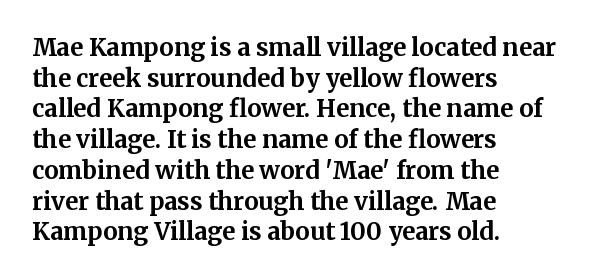
The image shows 24 px bold type, upright; set left-aligned, normal line spacing (1.28x), normal letter spacing, not underlined.
